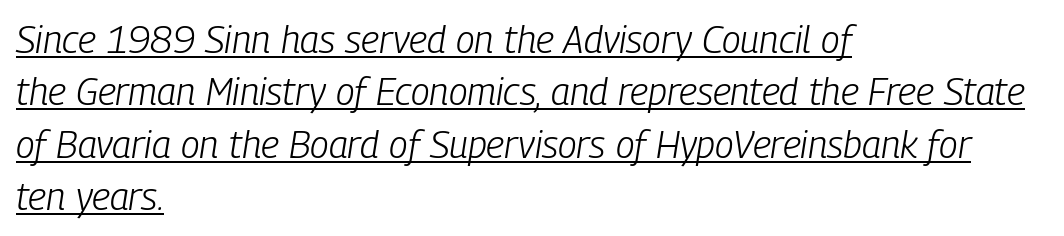
Q: Is the text bold? A: No.
Q: Is the text italic (slanted)? A: Yes, it leans right by about 9 degrees.
Q: Is the text underlined? A: Yes.
Q: How is the paragraph aligned? A: Left-aligned.
Q: Is the spacing between letters normal or unusually wide? A: Normal.
Q: Is the spacing between lines tight, normal or loose? A: Normal.
Q: Width (condensed, normal, or wide)? A: Condensed.
Q: Stroke contrast? A: Low.
Q: x-height? A: Medium.
Q: Monospaced? A: No.
